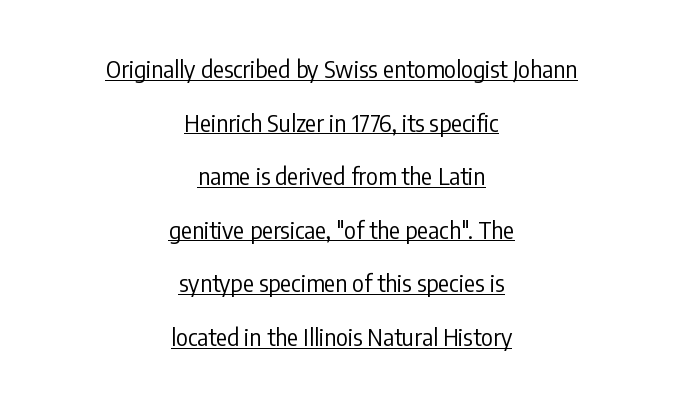
Q: Is the text bold? A: No.
Q: Is the text italic (slanted)? A: No, it is upright.
Q: Is the text underlined? A: Yes.
Q: How is the paragraph aligned? A: Centered.
Q: Is the spacing between letters normal or unusually wide? A: Normal.
Q: Is the spacing between lines tight, normal or loose? A: Loose.
